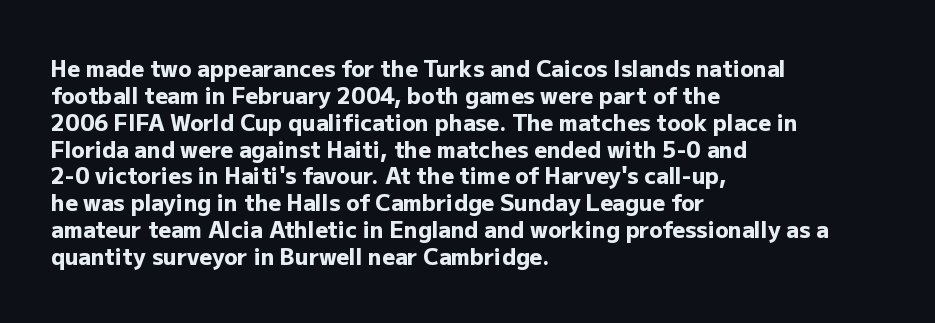
Q: Is the text bold? A: Yes.
Q: Is the text italic (slanted)? A: No, it is upright.
Q: Is the text underlined? A: No.
Q: How is the paragraph aligned? A: Left-aligned.
Q: Is the spacing between letters normal or unusually wide? A: Normal.
